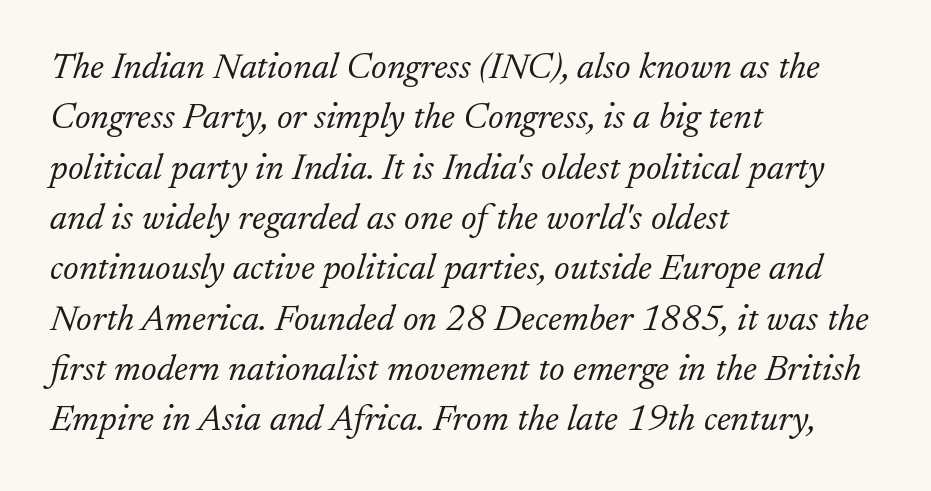
Q: Is the text bold? A: No.
Q: Is the text italic (slanted)? A: Yes, it leans right by about 17 degrees.
Q: Is the typeface a serif or a sans-serif typeface? A: Serif.
Q: Is the text underlined? A: No.
Q: How is the paragraph aligned? A: Left-aligned.
Q: Is the spacing between letters normal or unusually wide? A: Normal.
Q: Is the spacing between lines tight, normal or loose? A: Normal.
Q: Width (condensed, normal, or wide)? A: Normal.
Q: Stroke contrast? A: Low.
Q: x-height? A: Small.
Q: Monospaced? A: No.
